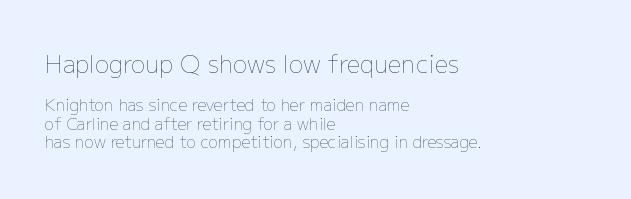
The image shows 24 px text type, upright; set left-aligned, line spacing 1.16x, normal letter spacing, not underlined; the first (top) block is 1.5x larger.
